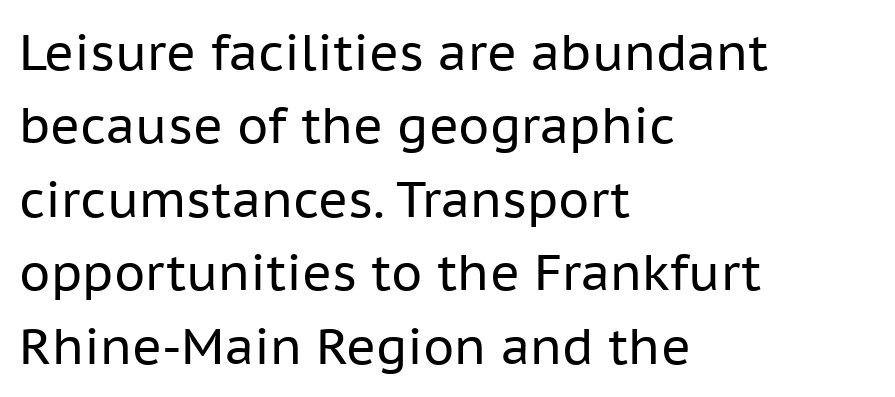
Each new line begins a customary step beneath the previous one. Glance below the letters and you will spot only blank space. This rendering leaves character spacing at its baseline value. This is the regular roman posture of the typeface.
